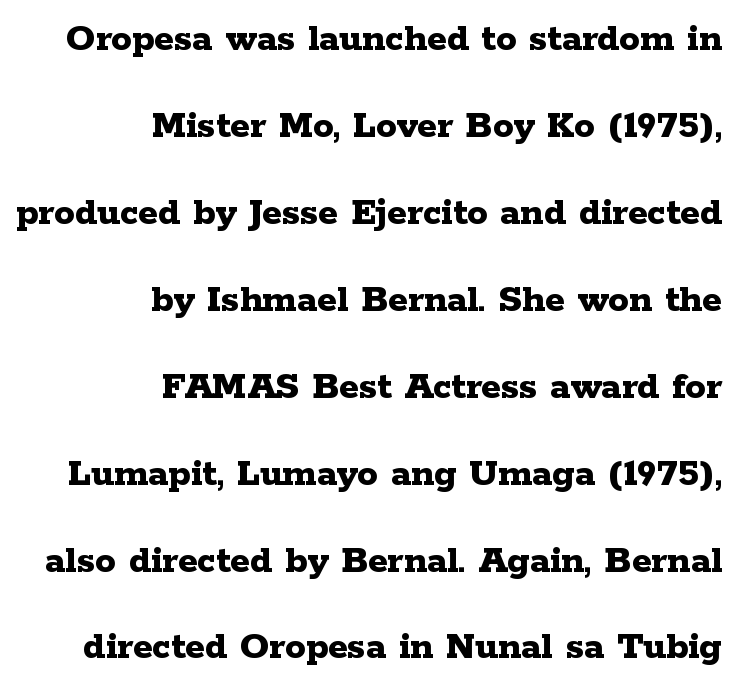
Letter spacing: default. Is the block centered? No — it sits flush against the right margin. Check where the strokes stop: tiny serifs finish them off. Anything drawn beneath the words? Only blank space. When letters stand straight like this, we call the style roman or upright. Typesetter's note: full bold, strokes at maximum text heaviness.
